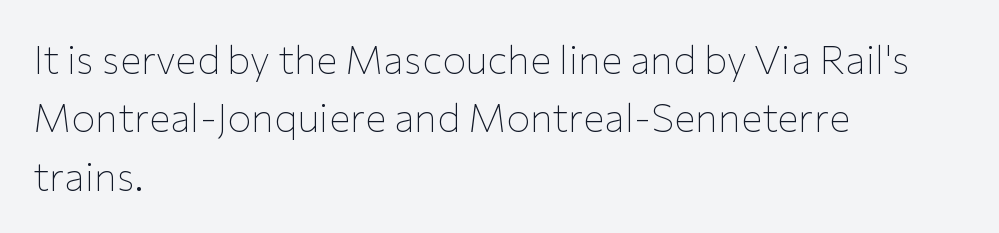
The image shows 40 px thin sans-serif type, upright; set left-aligned, normal line spacing (1.46x), normal letter spacing, not underlined; low stroke contrast and a medium x-height.
